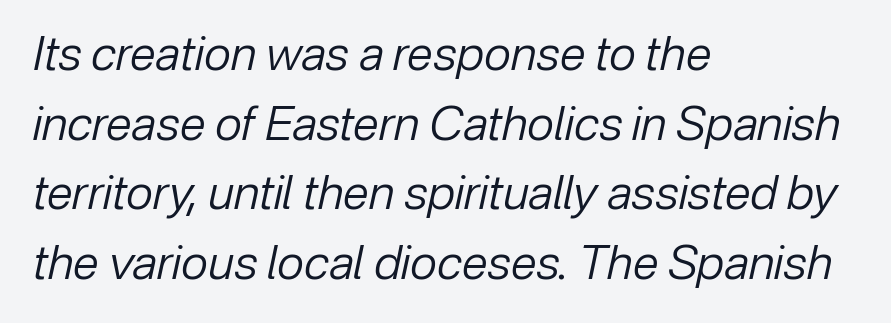
The image shows 47 px regular-weight type, italic (leaning right); set left-aligned, normal line spacing (1.48x), normal letter spacing, not underlined; low stroke contrast and a medium x-height.
